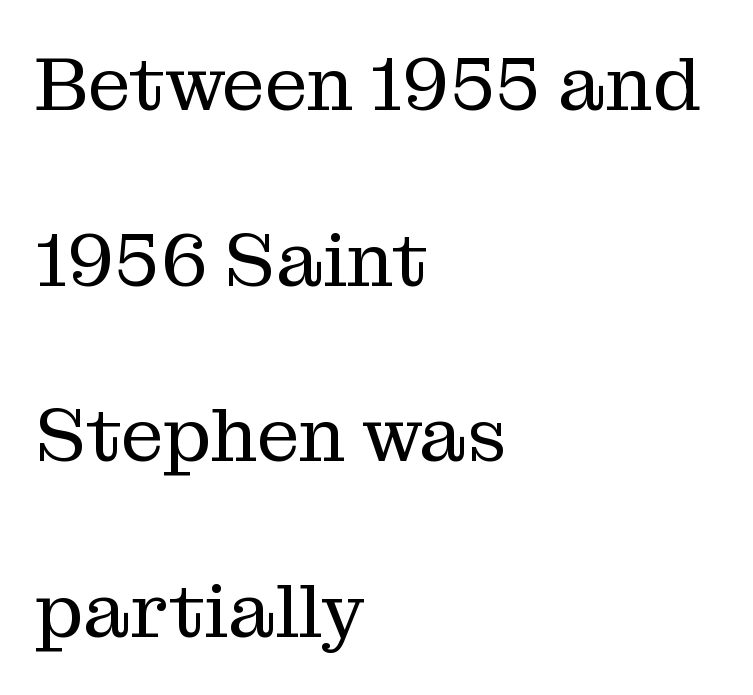
Note the varied advance widths — an 'i' is clearly narrower than an 'm'. Descender tails drop into unmarked territory. Stroke mass is kept to a normal reading level or below. Style check: upright. Does the copy run flush right? No — it runs flush left. Default kerning and tracking; the words read as compact shapes.
